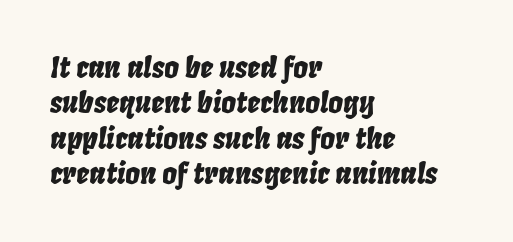
Only glyphs here, with clear space below each row. You could not count columns in this text — the font is proportionally spaced. This sample uses an oblique cut, with every glyph tilted off the vertical. Line starts are locked; line ends wander.
